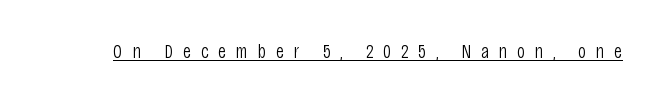
Notice how a bar underscores the lettering throughout. Glyph-to-glyph distance is far greater than everyday printed text. Rendered with straight, roman letterforms. Stroke mass is kept to a normal reading level or below.
